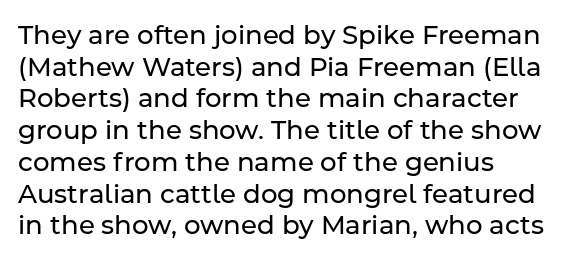
{"italic": "no", "bold": "no", "underline": "no", "align": "left", "line_spacing_ratio": 1.22, "letter_spacing": "normal", "letter_spacing_em": 0.0, "glyph_px": 26}
